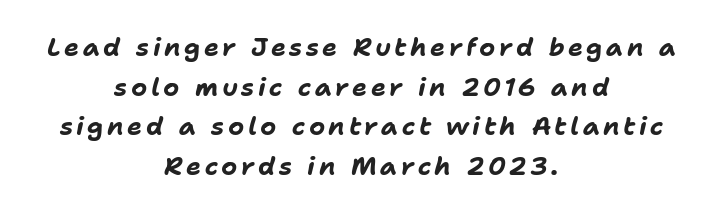
Thick stems and heavy bowls — unmistakably bold. Unmarked baselines from the first word to the last. The letters are slanted; this is an italic face. Successive baselines arrive at the customary interval. Teacher's note: observe the equal gaps on both sides — that is centered alignment.
